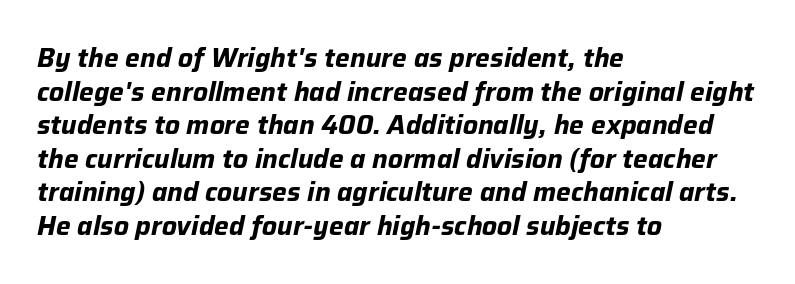
Q: Is the text bold? A: Yes.
Q: Is the text italic (slanted)? A: Yes, it leans right by about 12 degrees.
Q: Is the text underlined? A: No.
Q: How is the paragraph aligned? A: Left-aligned.
Q: Is the spacing between letters normal or unusually wide? A: Normal.
Q: Is the spacing between lines tight, normal or loose? A: Normal.
